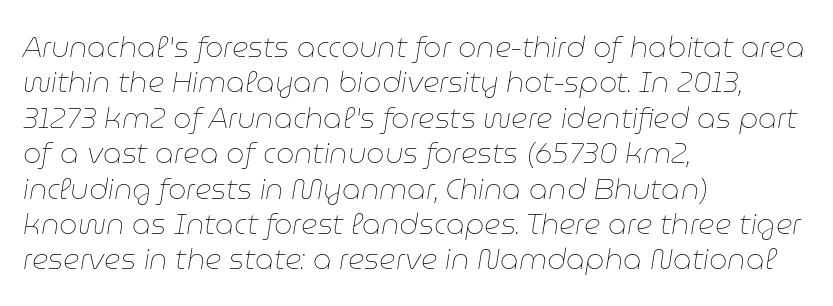
The rendering anchors every line to the left-hand side. The passage shown has conventional tracking throughout. Is this a heavy cut? Hardly; it is regular or lighter. Here the designer chose a conventional face with non-uniform glyph widths. A clean baseline with only descenders dipping below it. The axis of the letterforms is tilted away from vertical.
